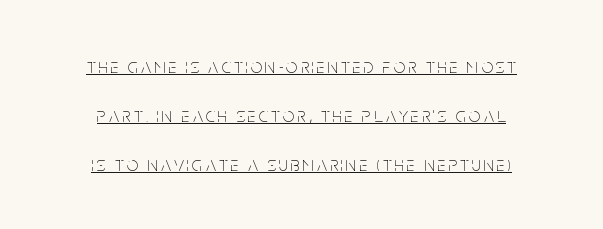
{"italic": "no", "bold": "no", "underline": "yes", "align": "center", "line_spacing": "loose", "line_spacing_ratio": 2.44, "glyph_px": 20}
